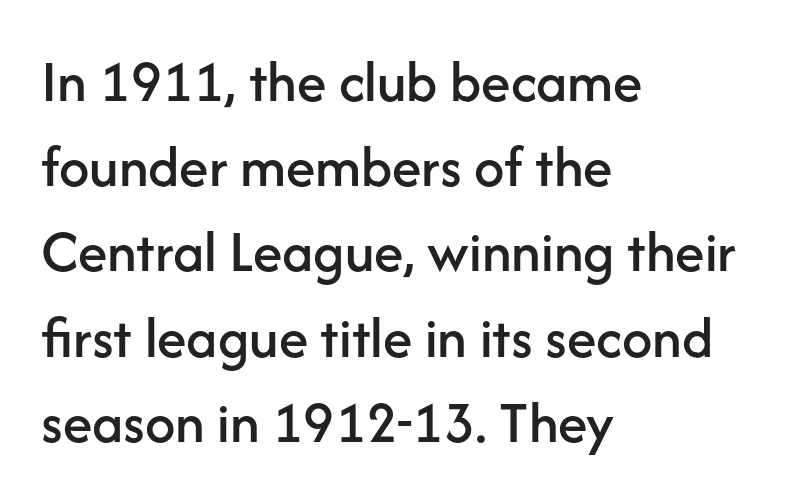
The image shows 60 px sans-serif type, upright; set left-aligned, normal line spacing (1.42x), normal letter spacing, not underlined; low stroke contrast and a medium x-height.
